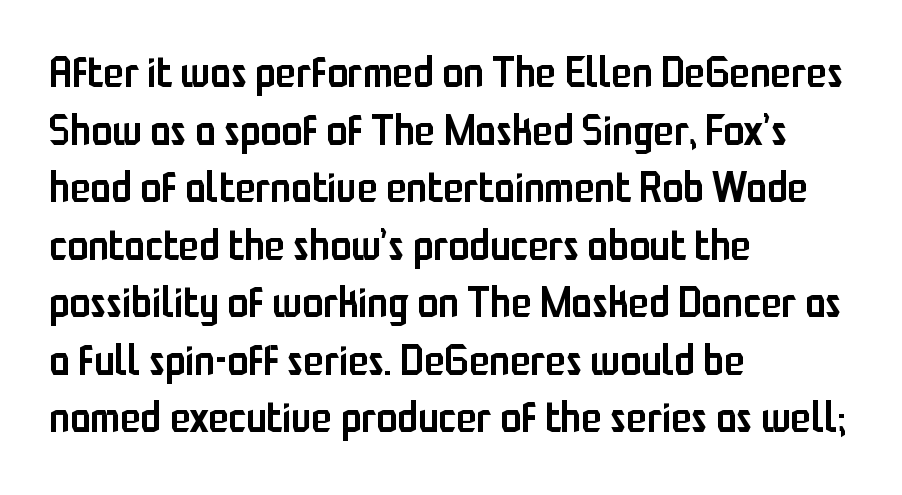
The image shows 42 px semibold, condensed sans-serif type, upright; set left-aligned, normal line spacing (1.37x), normal letter spacing, not underlined; low stroke contrast and a medium x-height.
